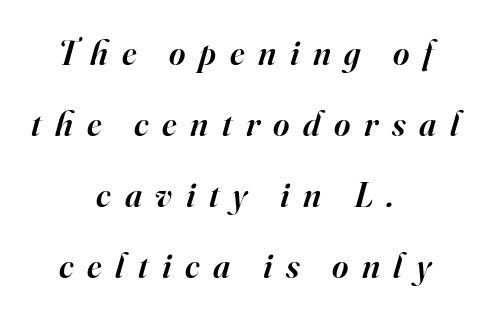
The image shows 35 px semibold serif type, italic (leaning right); set centered, loose line spacing (2.03x), unusually wide letter spacing (+0.39 em), not underlined; high stroke contrast and a small x-height.
